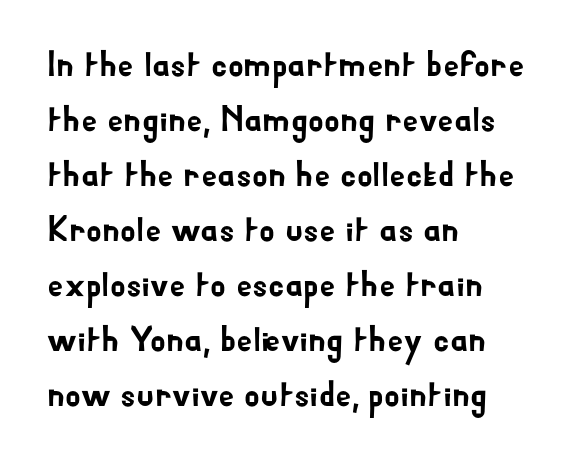
If you measured baseline to baseline, you'd find a middling distance. Rendered with straight, roman letterforms. The letters advance in unequal steps, a hallmark of proportional type. The zone under the glyphs is completely vacant. The gaps between neighbouring characters are ordinary and unremarkable.
